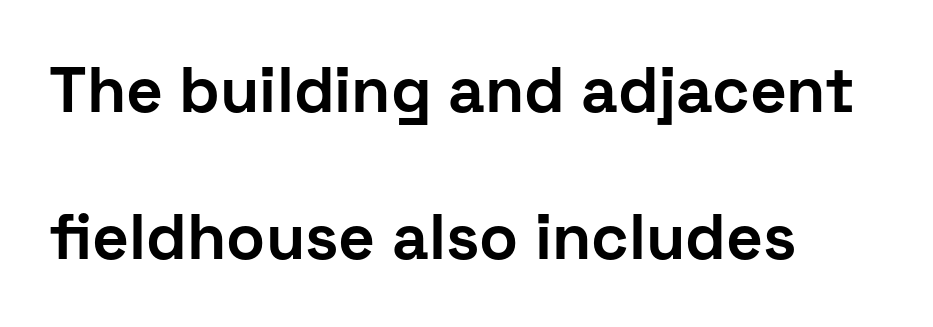
The image shows 64 px bold sans-serif type, upright; set left-aligned, loose line spacing (2.29x), normal letter spacing, not underlined; low stroke contrast and a medium x-height.
